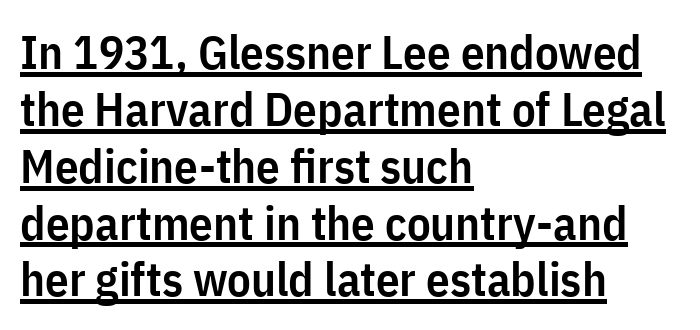
{"serif": "no", "italic": "no", "bold": "semi", "weight": "semibold", "width": "condensed", "stroke_contrast": "low", "x_height": "medium", "monospaced": "no", "underline": "yes", "align": "left", "line_spacing_ratio": 1.21, "letter_spacing": "normal", "letter_spacing_em": 0.0, "glyph_px": 47}
